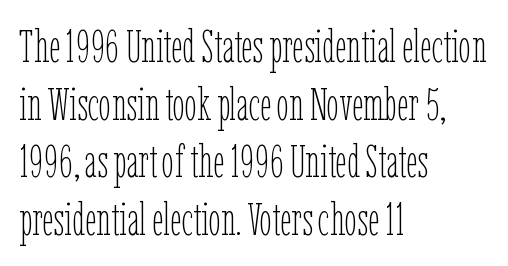
{"italic": "no", "bold": "no", "weight": "thin", "width": "condensed", "stroke_contrast": "low", "x_height": "medium", "monospaced": "no", "underline": "no", "align": "left", "line_spacing": "normal", "line_spacing_ratio": 1.28, "letter_spacing": "normal", "letter_spacing_em": 0.0, "glyph_px": 45}
